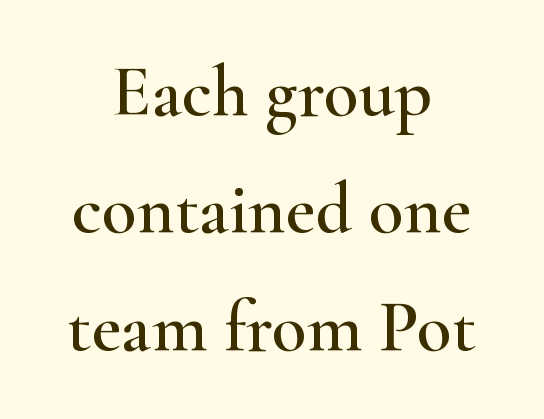
The image shows 72 px wide serif type, upright; set centered, normal line spacing (1.63x), normal letter spacing, not underlined; high stroke contrast and a small x-height.
